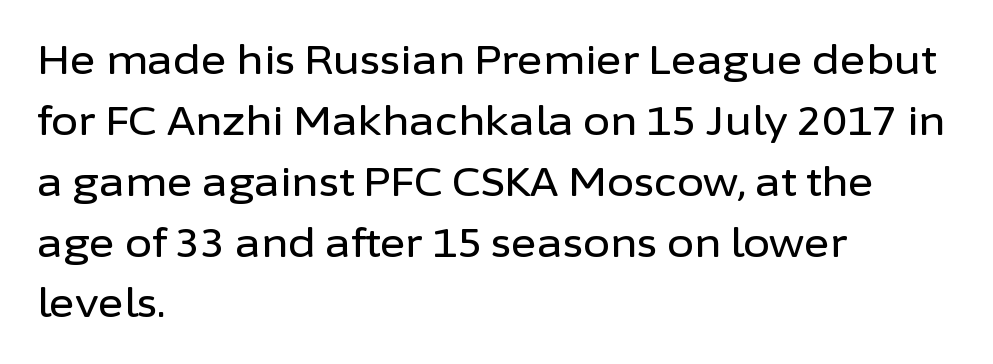
Are there feet on the stems? There aren't — it's a sans. The face used here is proportionally spaced, like ordinary book or web type. The tracking reads as untouched default to a designer's eye. A typesetter would mark this as roman, not italic.
